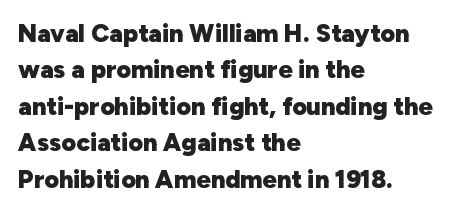
The letters are bold, with thick, heavy strokes. If you measured baseline to baseline, you'd find a middling distance. Posture: straight, roman, zero tilt. No word sits above an underline.
